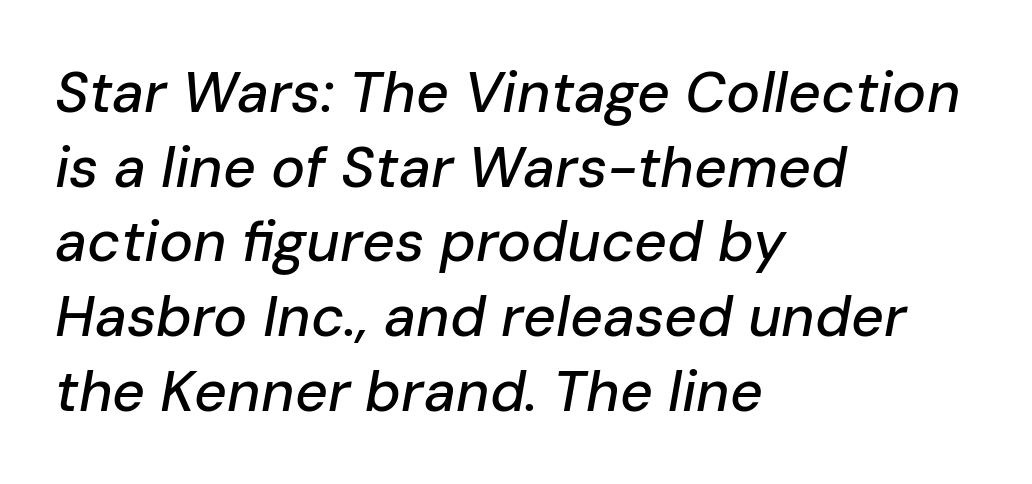
Summary of vertical rhythm: regular, with standard interline spacing. A typesetter would call this zero additional tracking. This is oblique type, the kind used for emphasis or titles. The specimen omits any rule beneath the text block's lines.
